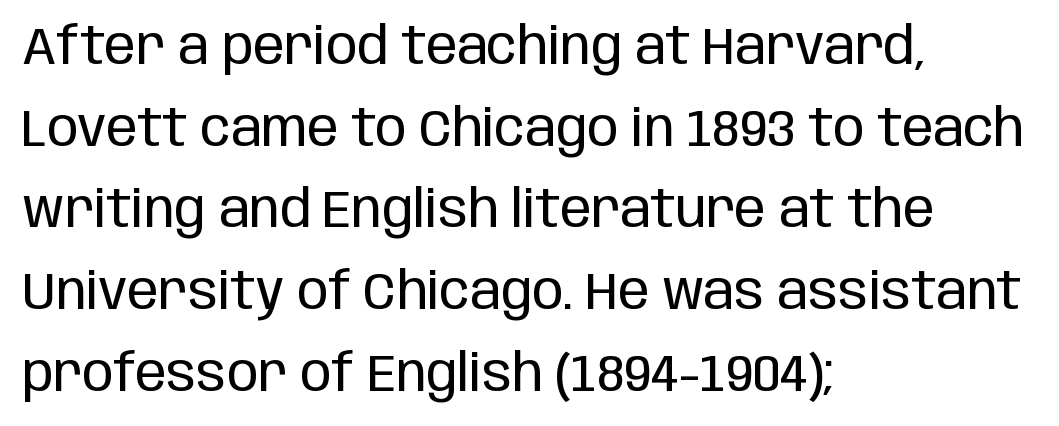
The image shows 52 px regular-weight, condensed sans-serif type, upright; set left-aligned, normal line spacing (1.57x), normal letter spacing, not underlined; low stroke contrast and a large x-height.
